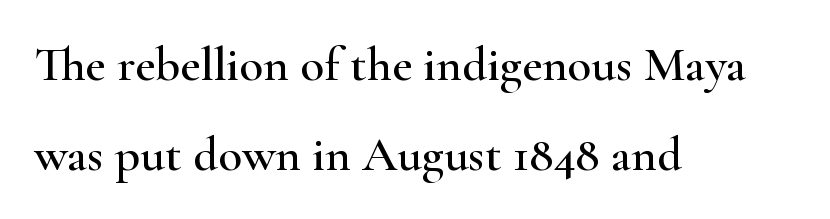
{"serif": "yes", "italic": "no", "width": "wide", "stroke_contrast": "high", "x_height": "small", "monospaced": "no", "underline": "no", "align": "left", "line_spacing_ratio": 1.83, "letter_spacing": "normal", "letter_spacing_em": 0.0, "glyph_px": 49}
